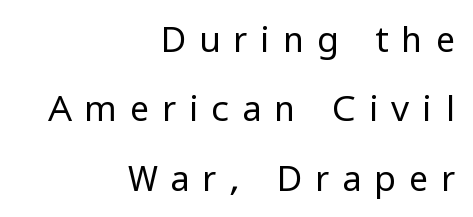
{"serif": "no", "italic": "no", "bold": "no", "weight": "regular", "width": "normal", "stroke_contrast": "low", "x_height": "medium", "monospaced": "no", "underline": "no", "align": "right", "line_spacing": "loose", "line_spacing_ratio": 1.98, "letter_spacing": "wide", "letter_spacing_em": 0.36, "glyph_px": 35}
